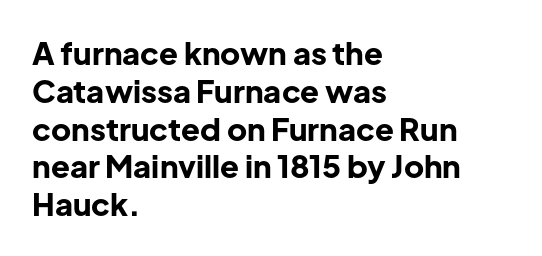
The passage shown has conventional tracking throughout. Note: no serifs on the glyphs. Every row of glyphs begins at an identical x-position on the left. Each row of text sits above clean, open space.
